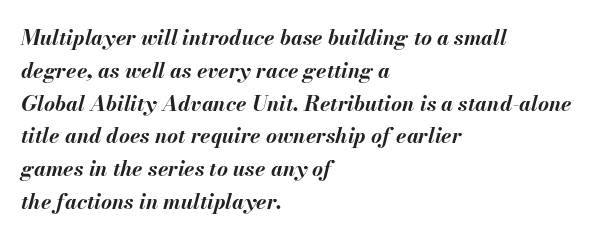
It's the slanting kind of type. These lines sit exactly where default settings would place them. This rendering uses left alignment, leaving the right contour irregular. The rendering keeps characters at their native spacing. The area under the type is left untouched.
